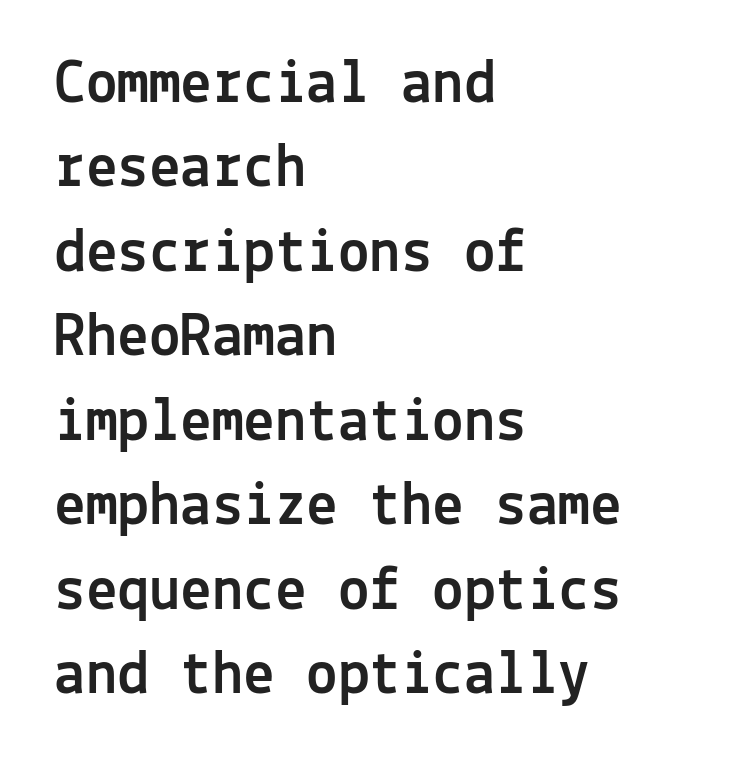
Q: Is the text italic (slanted)? A: No, it is upright.
Q: Is the typeface a serif or a sans-serif typeface? A: Sans-serif.
Q: Is the text underlined? A: No.
Q: How is the paragraph aligned? A: Left-aligned.
Q: Is the spacing between letters normal or unusually wide? A: Normal.
Q: Is the spacing between lines tight, normal or loose? A: Normal.
Q: Width (condensed, normal, or wide)? A: Normal.
Q: x-height? A: Medium.
Q: Monospaced? A: Yes.
